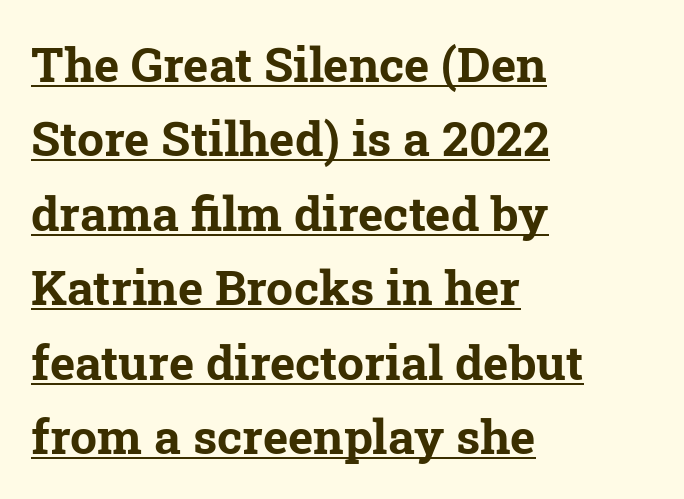
{"serif": "yes", "bold": "yes", "weight": "bold", "width": "normal", "stroke_contrast": "low", "x_height": "medium", "monospaced": "no", "underline": "yes", "align": "left", "line_spacing": "normal", "line_spacing_ratio": 1.55, "letter_spacing": "normal", "letter_spacing_em": 0.0, "glyph_px": 48}
